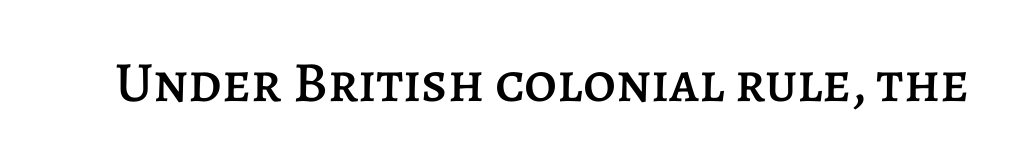
Q: Is the text italic (slanted)? A: No, it is upright.
Q: Is the text underlined? A: No.
Q: Is the spacing between letters normal or unusually wide? A: Normal.
Q: Width (condensed, normal, or wide)? A: Normal.
Q: Stroke contrast? A: Low.
Q: x-height? A: Large.
Q: Monospaced? A: No.
